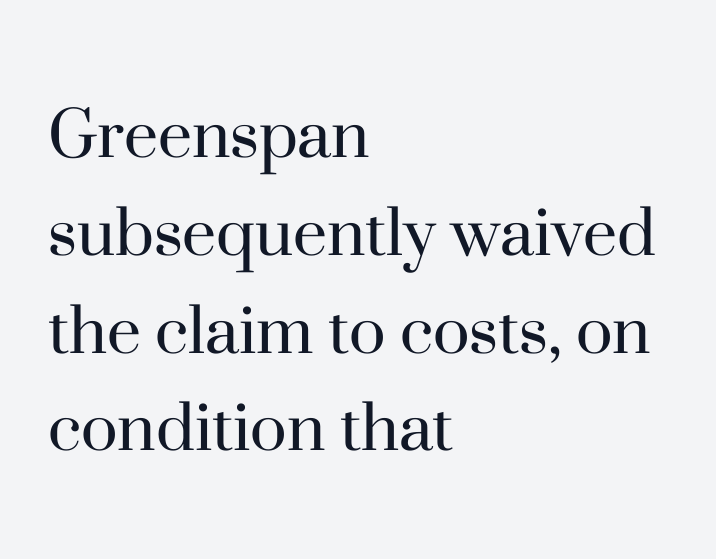
The image shows 77 px regular-weight serif type, upright; set left-aligned, normal line spacing (1.27x), normal letter spacing, not underlined; high stroke contrast and a small x-height.
